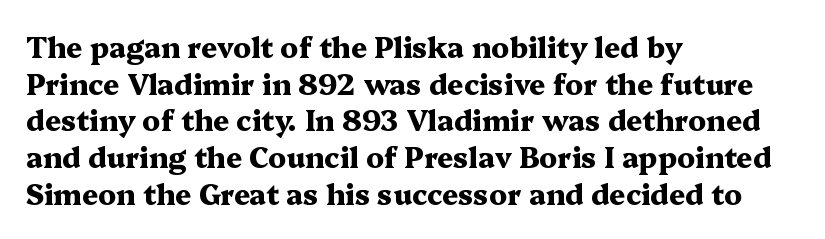
The image shows 28 px heavy, wide serif type, upright; set left-aligned, normal line spacing (1.31x), normal letter spacing, not underlined; medium stroke contrast and a medium x-height.
